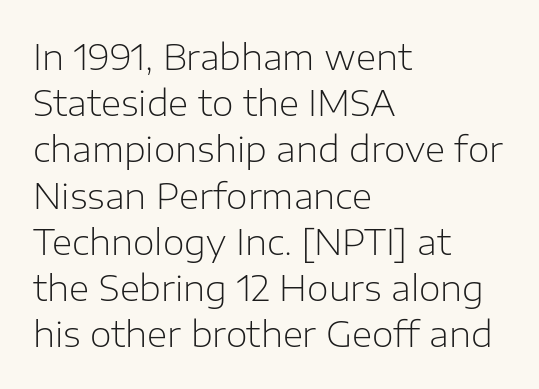
Q: Is the text bold? A: No.
Q: Is the text italic (slanted)? A: No, it is upright.
Q: Is the typeface a serif or a sans-serif typeface? A: Sans-serif.
Q: Is the text underlined? A: No.
Q: How is the paragraph aligned? A: Left-aligned.
Q: Is the spacing between letters normal or unusually wide? A: Normal.
Q: Is the spacing between lines tight, normal or loose? A: Normal.
Q: Width (condensed, normal, or wide)? A: Normal.
Q: Stroke contrast? A: Low.
Q: x-height? A: Medium.
Q: Monospaced? A: No.
